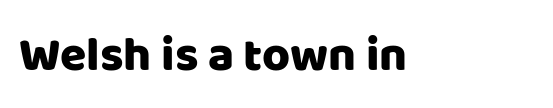
{"serif": "no", "italic": "no", "width": "normal", "stroke_contrast": "low", "x_height": "large", "monospaced": "no", "underline": "no", "letter_spacing": "normal", "letter_spacing_em": 0.0, "glyph_px": 48}
